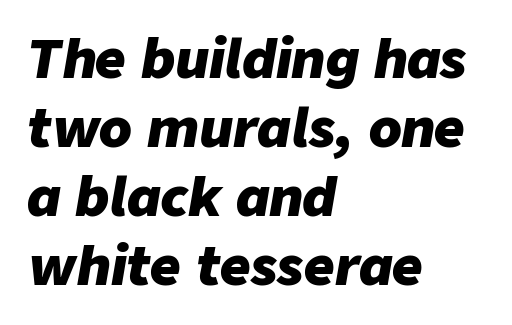
Q: Is the text bold? A: Yes.
Q: Is the text italic (slanted)? A: Yes, it leans right by about 9 degrees.
Q: Is the text underlined? A: No.
Q: How is the paragraph aligned? A: Left-aligned.
Q: Is the spacing between letters normal or unusually wide? A: Normal.
Q: Is the spacing between lines tight, normal or loose? A: Normal.
Q: Width (condensed, normal, or wide)? A: Normal.
Q: Stroke contrast? A: Low.
Q: x-height? A: Medium.
Q: Monospaced? A: No.
